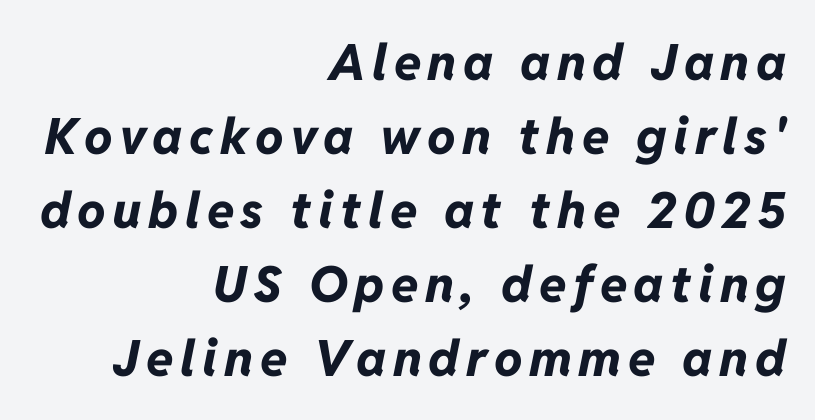
{"italic": "yes", "lean": "right", "slant_degrees": 11, "bold": "yes", "weight": "bold", "width": "normal", "stroke_contrast": "low", "x_height": "medium", "monospaced": "no", "underline": "no", "align": "right", "line_spacing": "normal", "line_spacing_ratio": 1.48, "glyph_px": 50}
